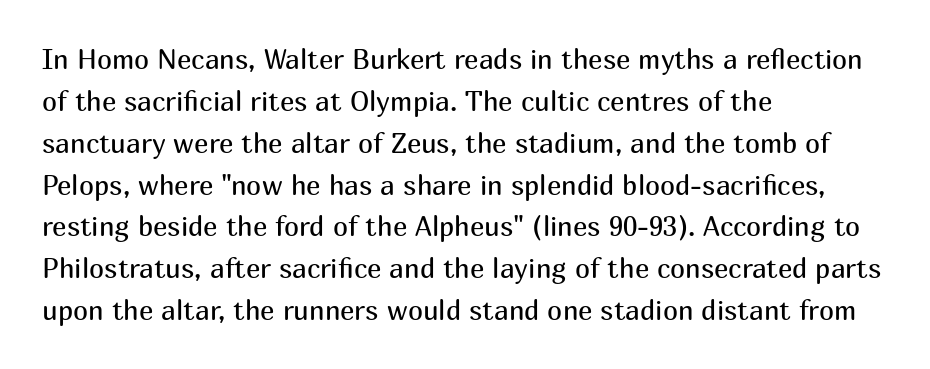
{"italic": "no", "bold": "no", "underline": "no", "align": "left", "line_spacing": "normal", "line_spacing_ratio": 1.55, "letter_spacing": "normal", "letter_spacing_em": 0.0, "glyph_px": 27}
